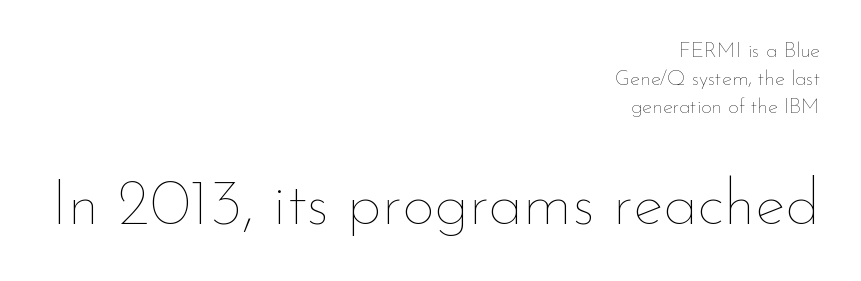
Q: Is the text bold? A: No.
Q: Is the text italic (slanted)? A: No, it is upright.
Q: Is the text underlined? A: No.
Q: How is the paragraph aligned? A: Right-aligned.
Q: Is the spacing between letters normal or unusually wide? A: Normal.
Q: Is the spacing between lines tight, normal or loose? A: Normal.
Q: Which block of text is set in a larger size, the first (top) or the second (bottom)? A: The second (bottom) one.
Q: Width (condensed, normal, or wide)? A: Normal.
Q: Stroke contrast? A: Low.
Q: x-height? A: Small.
Q: Monospaced? A: No.
